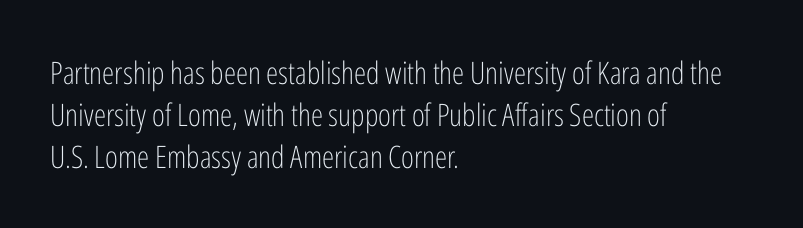
The zone under the glyphs is completely vacant. No letter is thick-stroked: the sample isn't bold. Vertical strokes here are truly vertical. You could not count columns in this text — the font is proportionally spaced. The compositor pushed each line to the left boundary.
